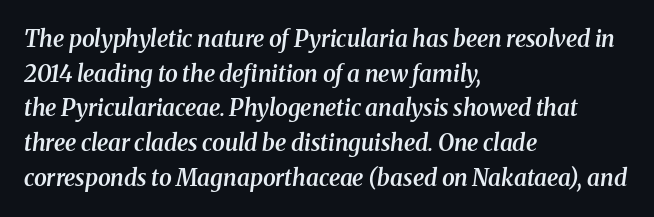
Q: Is the text bold? A: Semi-bold.
Q: Is the text italic (slanted)? A: Yes, it leans right by about 8 degrees.
Q: Is the text underlined? A: No.
Q: How is the paragraph aligned? A: Left-aligned.
Q: Is the spacing between letters normal or unusually wide? A: Normal.
Q: Is the spacing between lines tight, normal or loose? A: Normal.
